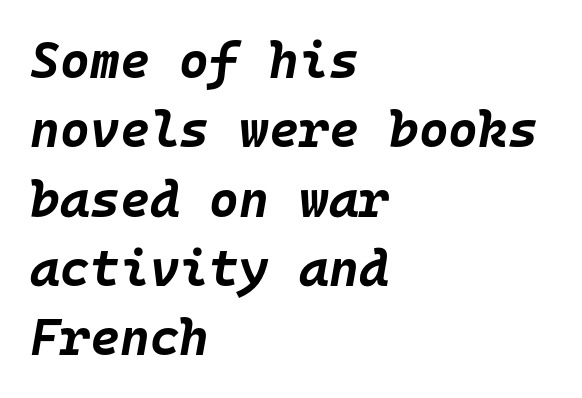
The designer left line spacing at the default. Letter spacing: default. The glyphs have the mass of a bold cut. Quick note: underline off. Spacing verdict: monospaced, one width for all characters. Typeset ragged right — the left edge is the straight one.
